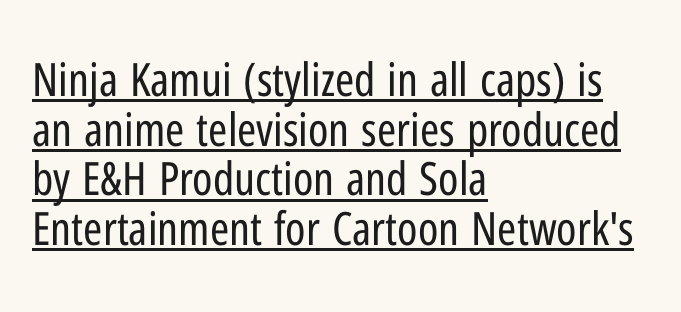
{"serif": "no", "italic": "no", "bold": "no", "weight": "regular", "width": "condensed", "stroke_contrast": "low", "x_height": "medium", "monospaced": "no", "underline": "yes", "align": "left", "line_spacing": "tight", "line_spacing_ratio": 1.08, "letter_spacing": "normal", "letter_spacing_em": 0.0, "glyph_px": 46}
